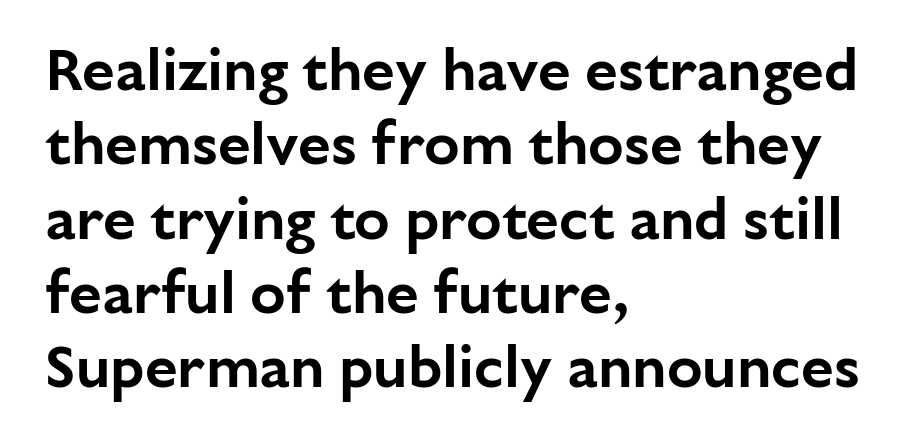
Q: Is the text italic (slanted)? A: No, it is upright.
Q: Is the typeface a serif or a sans-serif typeface? A: Sans-serif.
Q: Is the text underlined? A: No.
Q: How is the paragraph aligned? A: Left-aligned.
Q: Is the spacing between letters normal or unusually wide? A: Normal.
Q: Is the spacing between lines tight, normal or loose? A: Normal.
Q: Width (condensed, normal, or wide)? A: Normal.
Q: Stroke contrast? A: Low.
Q: x-height? A: Medium.
Q: Monospaced? A: No.
